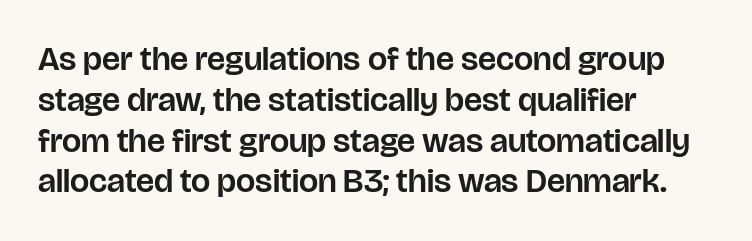
Q: Is the text italic (slanted)? A: No, it is upright.
Q: Is the typeface a serif or a sans-serif typeface? A: Sans-serif.
Q: Is the text underlined? A: No.
Q: How is the paragraph aligned? A: Left-aligned.
Q: Is the spacing between letters normal or unusually wide? A: Normal.
Q: Width (condensed, normal, or wide)? A: Normal.
Q: Stroke contrast? A: Low.
Q: x-height? A: Large.
Q: Monospaced? A: No.
